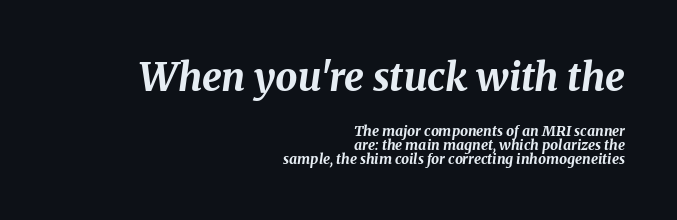
The image shows 39 px bold type, italic (leaning right); set right-aligned, tight line spacing (0.99x), normal letter spacing, not underlined; the first (top) block is 2.79x larger; medium stroke contrast and a medium x-height.
